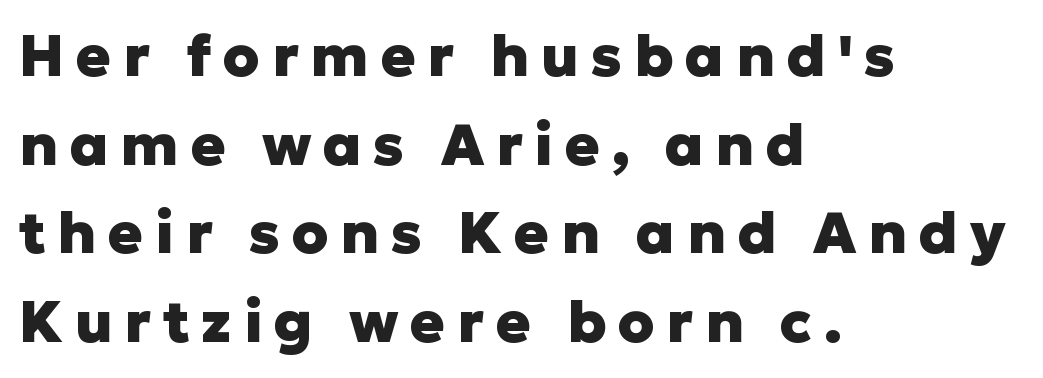
The space between consecutive lines is moderate. This sample uses a sans-serif face. Each line starts at the same left margin while the right side varies. Glyph-to-glyph distance is far greater than everyday printed text. The face used here is proportionally spaced, like ordinary book or web type. Notice how thick the strokes are: this is what a full bold looks like.
